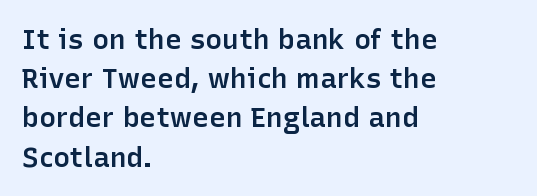
The image shows 28 px semibold sans-serif type, upright; set left-aligned, normal line spacing (1.4x), normal letter spacing, not underlined; low stroke contrast and a medium x-height.
